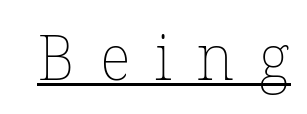
Q: Is the text bold? A: No.
Q: Is the text italic (slanted)? A: No, it is upright.
Q: Is the text underlined? A: Yes.
Q: Is the spacing between letters normal or unusually wide? A: Unusually wide.
Q: Width (condensed, normal, or wide)? A: Normal.
Q: Stroke contrast? A: Low.
Q: x-height? A: Medium.
Q: Monospaced? A: No.
